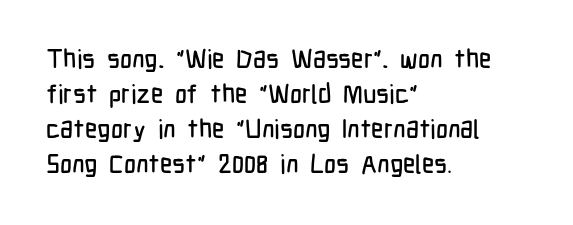
Upright lettering throughout. A classic flush-left, rag-right setting is used for this passage. Underlining? Definitely not there. The passage shown stacks its lines at a standard gap. The letterforms sit shoulder to shoulder at normal distance.
